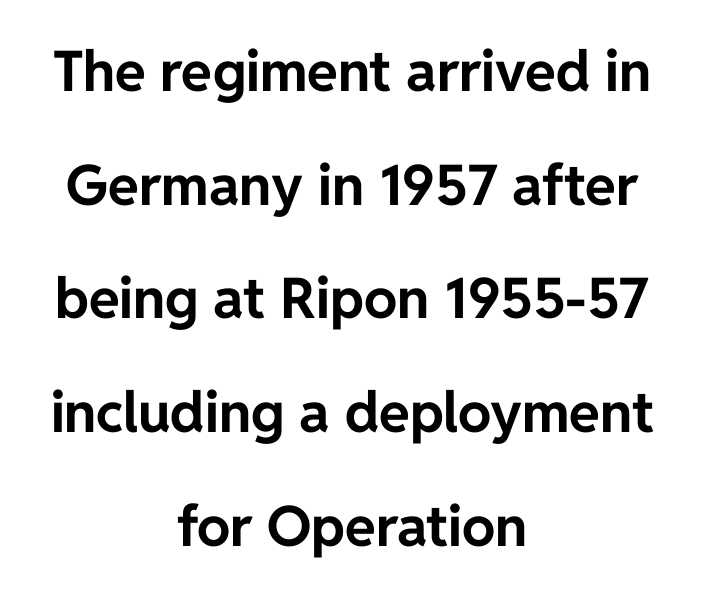
{"serif": "no", "italic": "no", "bold": "yes", "weight": "bold", "width": "normal", "stroke_contrast": "low", "x_height": "medium", "monospaced": "no", "underline": "no", "align": "center", "line_spacing": "loose", "line_spacing_ratio": 2.03, "letter_spacing": "normal", "letter_spacing_em": 0.0, "glyph_px": 56}
